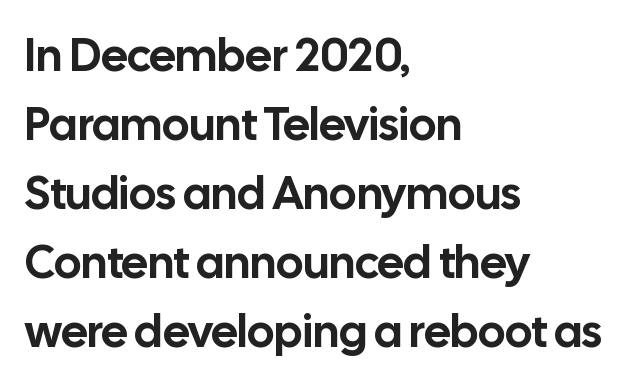
Varying glyph widths throughout — classic text-font behaviour. Compared with typical paragraphs, the rows here are spaced about the same. No extra tracking has been applied to these lines. The strip under each line holds only bare page.
